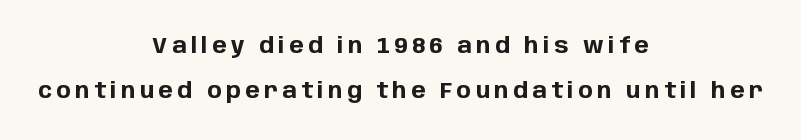
Characters remain perfectly vertical along every line. Underlining? Definitely not there. In terms of letterspacing, this is a distinctly airy, spread setting. A great deal of white space separates one row of letters from the next.
